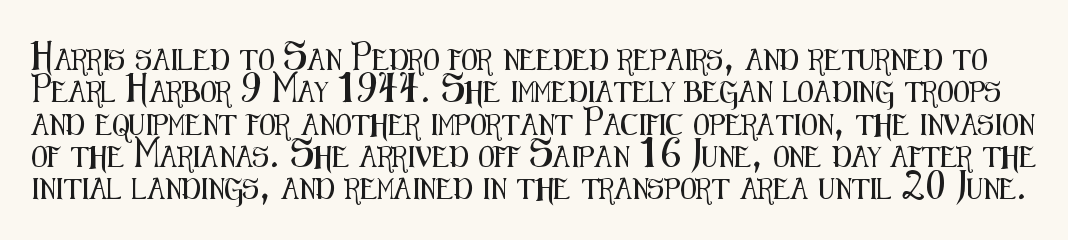
The image shows 21 px text type, upright; set normal line spacing (1.54x), normal letter spacing, not underlined.
